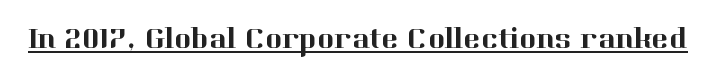
Observe the ordinary spacing: letters are neighbours, not strangers. A typesetter would call this proportional, since set widths differ per character. The string is rendered with underlining switched on. Examine the stroke ends and you'll spot serifs.
